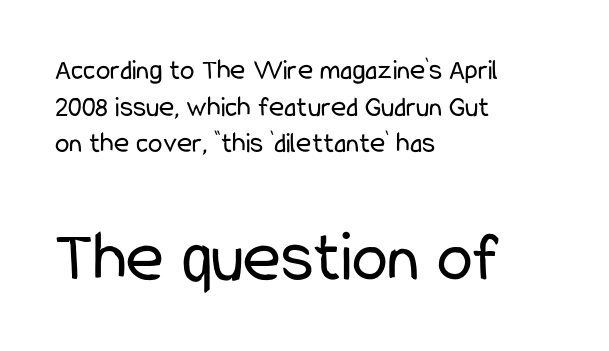
Italic? Not at all — the glyphs are vertical. These lines are rendered in a variable-pitch font. Regarding leading, the lines here are spaced in the standard way. A student would notice the bottom passage is typeset larger than what precedes it. Short and long lines alike share a common starting point at left.
